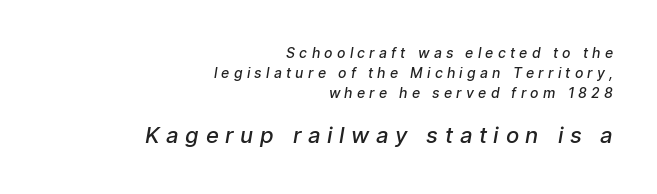
{"bold": "semi", "underline": "no", "align": "right", "line_spacing": "normal", "line_spacing_ratio": 1.42, "letter_spacing": "wide", "letter_spacing_em": 0.3, "larger_block": "second", "size_ratio": 1.57, "glyph_px": 22}
